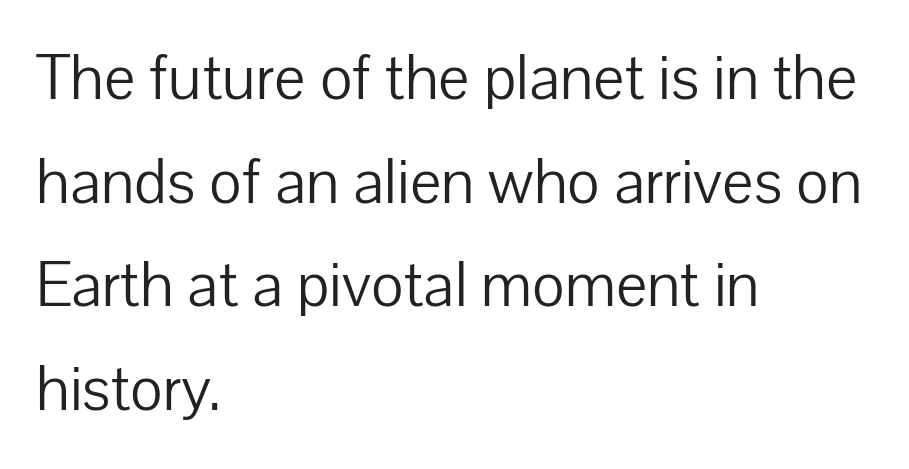
{"serif": "no", "italic": "no", "bold": "no", "weight": "light", "width": "normal", "stroke_contrast": "low", "x_height": "medium", "monospaced": "no", "underline": "no", "align": "left", "line_spacing": "normal", "line_spacing_ratio": 1.57, "letter_spacing": "normal", "letter_spacing_em": 0.0, "glyph_px": 66}
